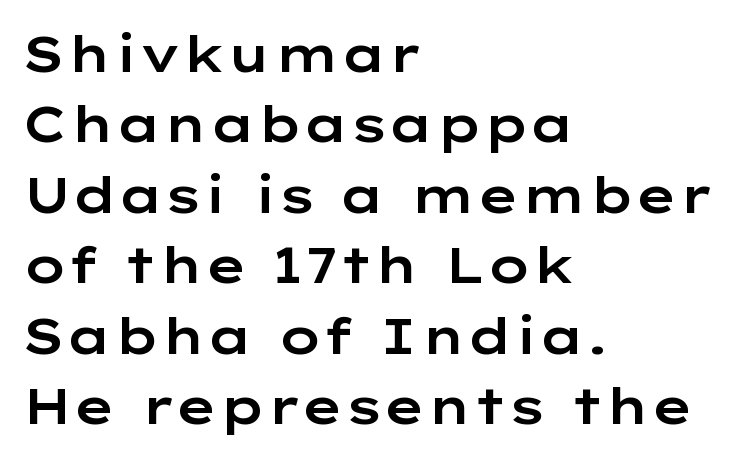
Q: Is the text italic (slanted)? A: No, it is upright.
Q: Is the typeface a serif or a sans-serif typeface? A: Sans-serif.
Q: Is the text underlined? A: No.
Q: How is the paragraph aligned? A: Left-aligned.
Q: Is the spacing between letters normal or unusually wide? A: Normal.
Q: Is the spacing between lines tight, normal or loose? A: Normal.
Q: Width (condensed, normal, or wide)? A: Wide.
Q: Stroke contrast? A: Low.
Q: x-height? A: Medium.
Q: Monospaced? A: No.
